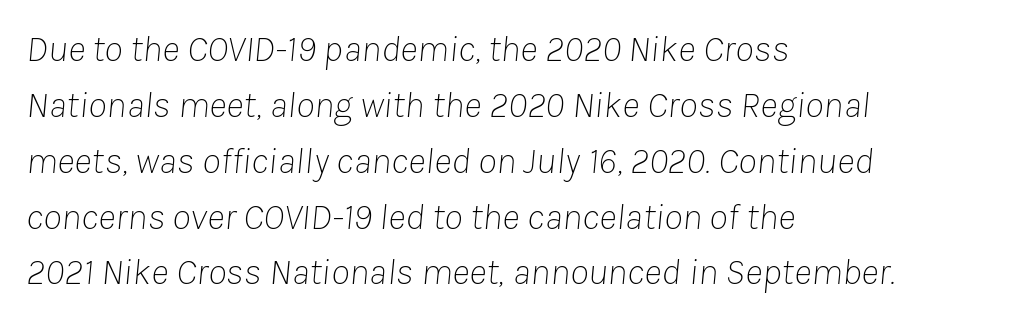
Bare-footed words on every line. Italic: yes, the glyphs are oblique. Short and long lines alike share a common starting point at left. The space between consecutive lines is moderate. The face used here is proportionally spaced, like ordinary book or web type.
